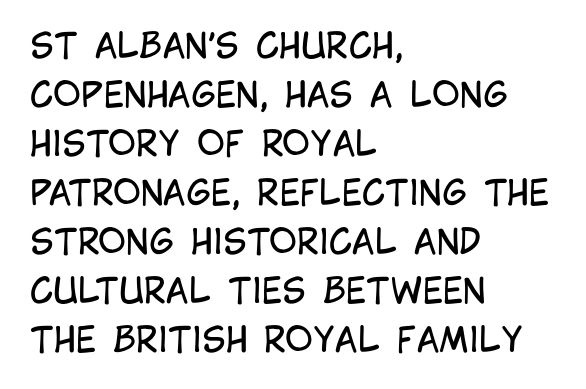
Q: Is the text bold? A: No.
Q: Is the text italic (slanted)? A: No, it is upright.
Q: Is the typeface a serif or a sans-serif typeface? A: Sans-serif.
Q: Is the text underlined? A: No.
Q: How is the paragraph aligned? A: Left-aligned.
Q: Is the spacing between letters normal or unusually wide? A: Normal.
Q: Is the spacing between lines tight, normal or loose? A: Normal.
Q: Width (condensed, normal, or wide)? A: Condensed.
Q: Stroke contrast? A: Low.
Q: x-height? A: Large.
Q: Monospaced? A: No.
